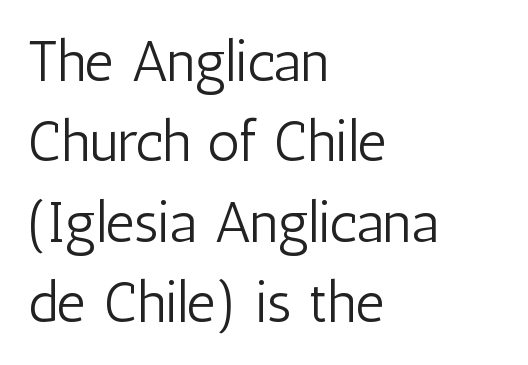
{"serif": "no", "italic": "no", "bold": "no", "weight": "light", "width": "condensed", "stroke_contrast": "low", "x_height": "medium", "monospaced": "no", "underline": "no", "align": "left", "line_spacing": "normal", "line_spacing_ratio": 1.41, "letter_spacing": "normal", "letter_spacing_em": 0.0, "glyph_px": 57}
